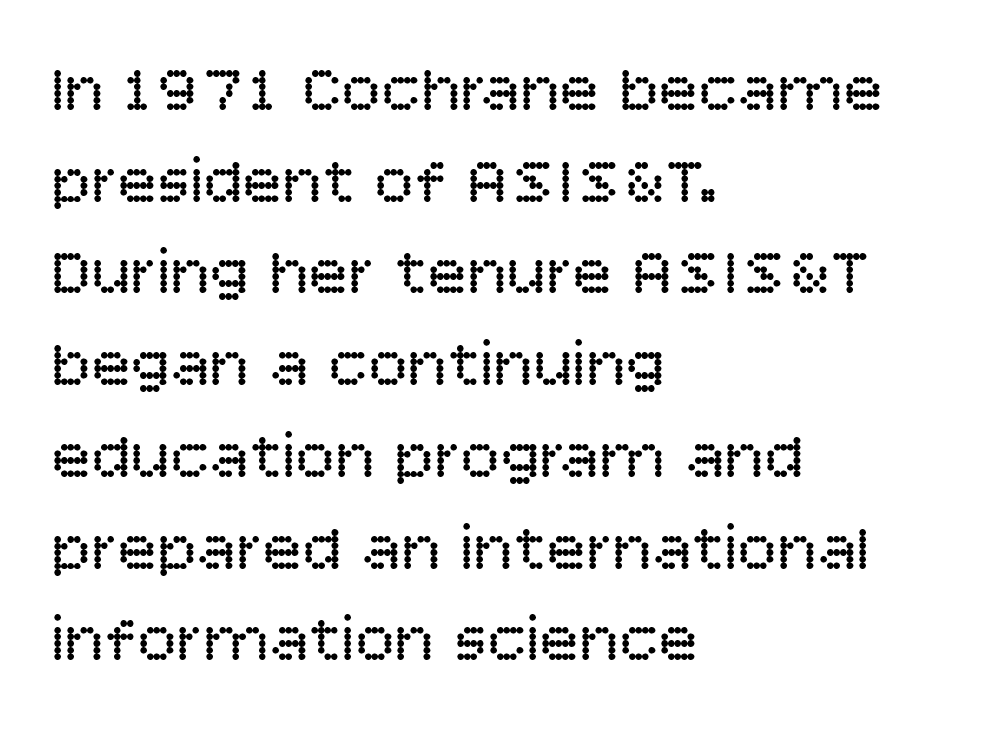
Q: Is the text bold? A: No.
Q: Is the text italic (slanted)? A: No, it is upright.
Q: Is the typeface a serif or a sans-serif typeface? A: Sans-serif.
Q: Is the text underlined? A: No.
Q: How is the paragraph aligned? A: Left-aligned.
Q: Is the spacing between letters normal or unusually wide? A: Normal.
Q: Is the spacing between lines tight, normal or loose? A: Normal.
Q: Width (condensed, normal, or wide)? A: Normal.
Q: Stroke contrast? A: Low.
Q: x-height? A: Large.
Q: Monospaced? A: No.
